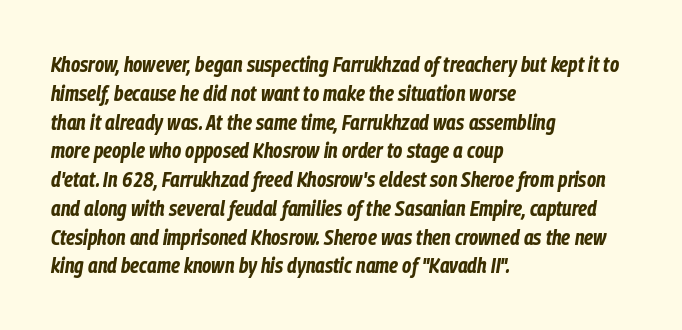
The lines sit at an ordinary, default distance from one another. How are the letters spaced? Ordinarily, with no added tracking. The ragged edge is on the right, which tells us the setting is flush left. The font is running at its bold setting. Descenders hang freely into open space.
